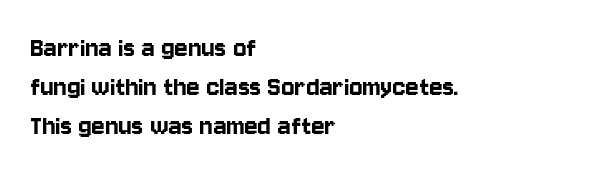
The image shows 31 px condensed sans-serif type, upright; set left-aligned, normal line spacing (1.26x), normal letter spacing, not underlined; low stroke contrast and a large x-height.
